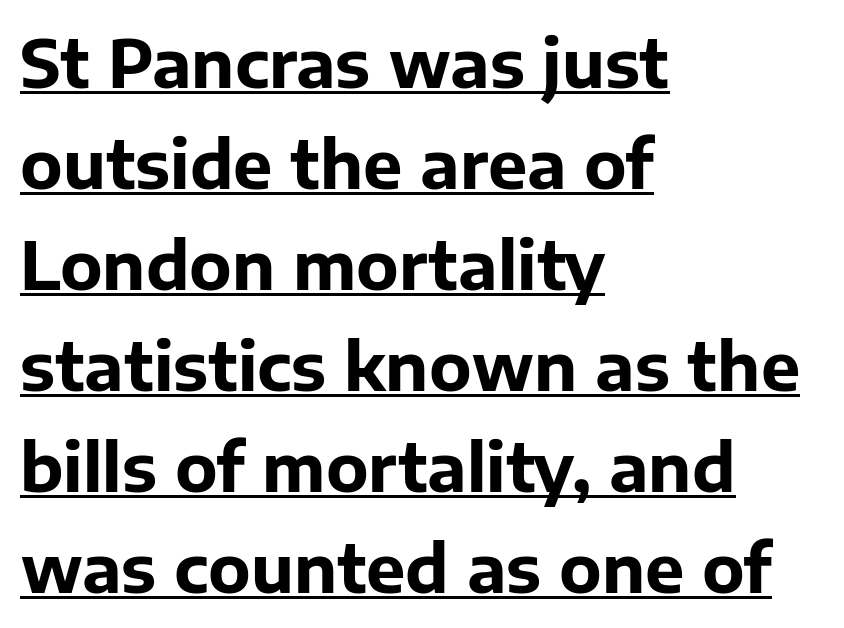
The image shows 66 px bold sans-serif type, upright; set left-aligned, normal line spacing (1.53x), normal letter spacing, underlined; low stroke contrast and a medium x-height.
